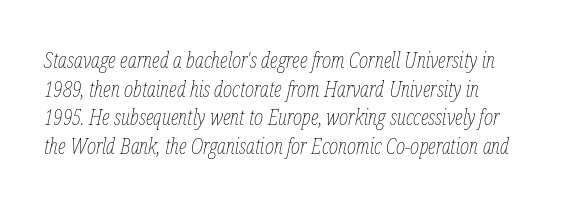
{"italic": "yes", "lean": "right", "slant_degrees": 12, "bold": "no", "underline": "no", "line_spacing": "normal", "line_spacing_ratio": 1.3, "letter_spacing": "normal", "letter_spacing_em": 0.0, "glyph_px": 22}
